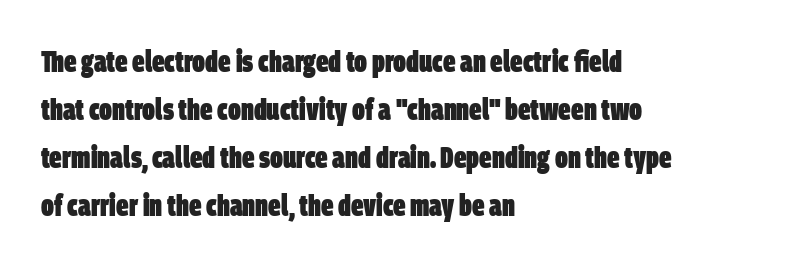
{"serif": "no", "bold": "yes", "weight": "heavy", "width": "condensed", "stroke_contrast": "low", "x_height": "large", "monospaced": "no", "underline": "no", "align": "left", "line_spacing": "normal", "line_spacing_ratio": 1.55, "letter_spacing": "normal", "letter_spacing_em": 0.0, "glyph_px": 31}
